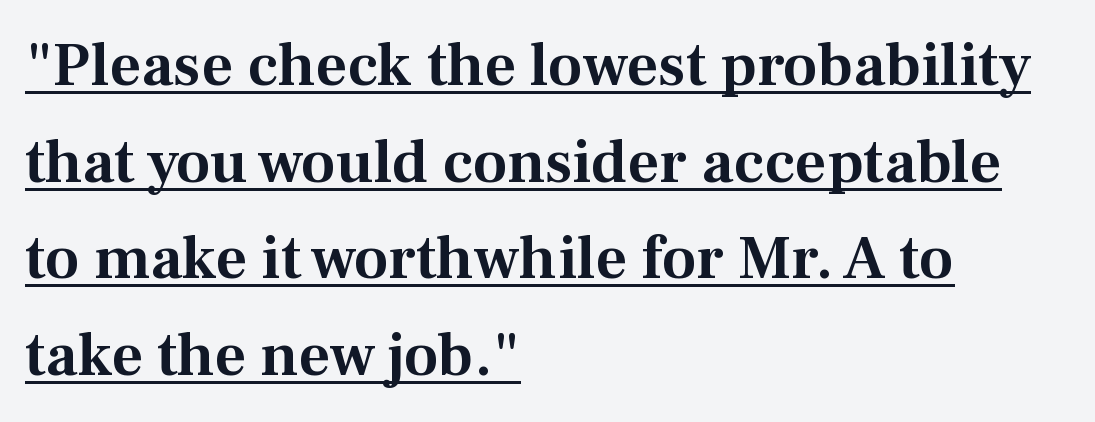
The image shows 62 px serif type, upright; set left-aligned, normal line spacing (1.56x), normal letter spacing, underlined; medium stroke contrast and a medium x-height.
